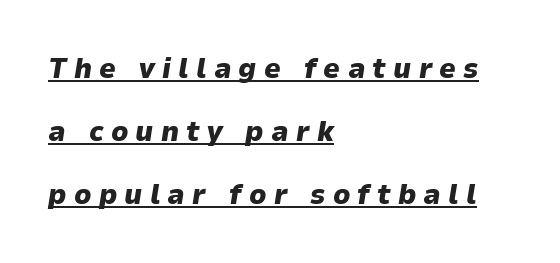
{"italic": "yes", "lean": "right", "slant_degrees": 9, "bold": "yes", "weight": "heavy", "width": "normal", "stroke_contrast": "low", "x_height": "medium", "monospaced": "no", "underline": "yes", "align": "left", "line_spacing": "loose", "line_spacing_ratio": 2.17, "letter_spacing": "wide", "letter_spacing_em": 0.25, "glyph_px": 29}
